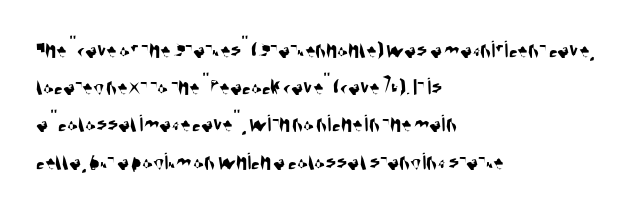
The image shows 25 px text type; set left-aligned, normal line spacing (1.49x), normal letter spacing, not underlined.
